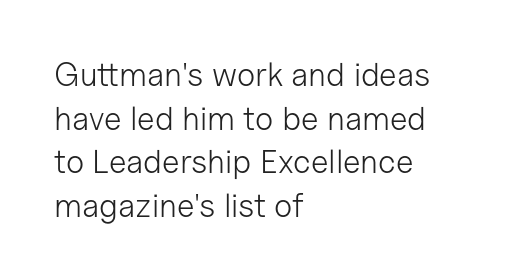
{"serif": "no", "italic": "no", "bold": "no", "weight": "light", "width": "normal", "stroke_contrast": "low", "x_height": "medium", "monospaced": "no", "underline": "no", "align": "left", "line_spacing": "normal", "line_spacing_ratio": 1.32, "letter_spacing": "normal", "letter_spacing_em": 0.0, "glyph_px": 33}
